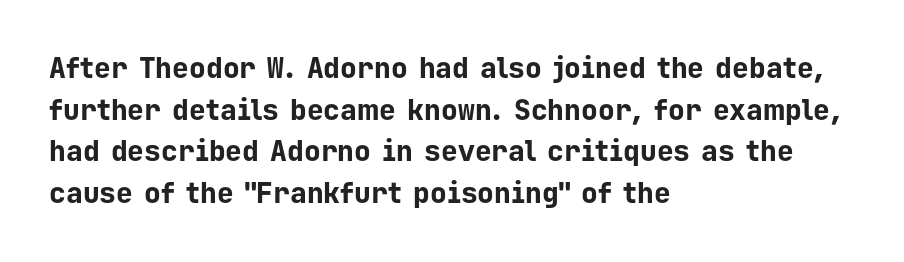
{"serif": "no", "italic": "no", "bold": "yes", "weight": "bold", "width": "normal", "stroke_contrast": "low", "x_height": "medium", "monospaced": "yes", "underline": "no", "align": "left", "line_spacing": "normal", "line_spacing_ratio": 1.49, "letter_spacing": "normal", "letter_spacing_em": 0.0, "glyph_px": 28}
